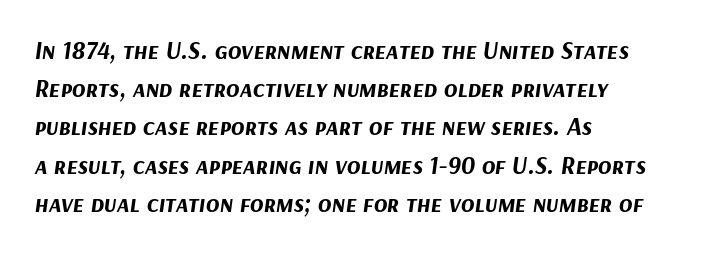
The image shows 25 px bold type, italic (leaning right); set left-aligned, normal line spacing (1.53x), normal letter spacing, not underlined.
